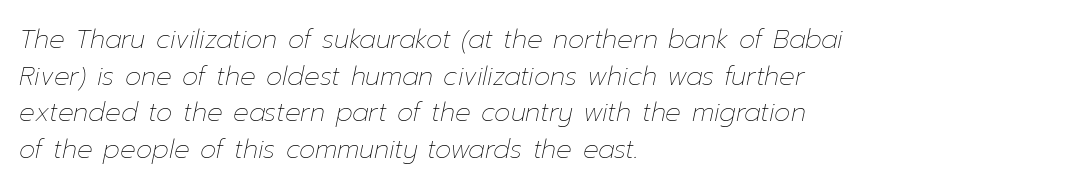
Q: Is the text bold? A: No.
Q: Is the text italic (slanted)? A: Yes, it leans right by about 12 degrees.
Q: Is the text underlined? A: No.
Q: How is the paragraph aligned? A: Left-aligned.
Q: Is the spacing between letters normal or unusually wide? A: Normal.
Q: Is the spacing between lines tight, normal or loose? A: Normal.
